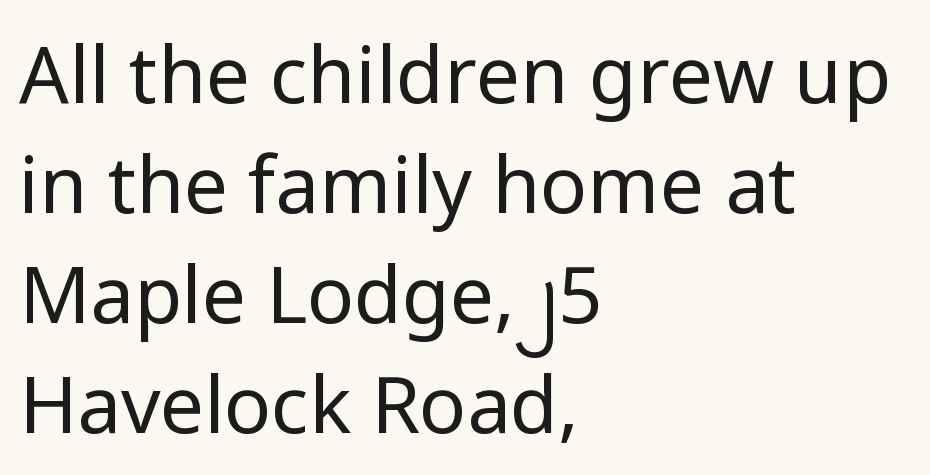
The image shows 78 px regular-weight sans-serif type, upright; set left-aligned, normal line spacing (1.41x), normal letter spacing, not underlined; low stroke contrast and a medium x-height.
